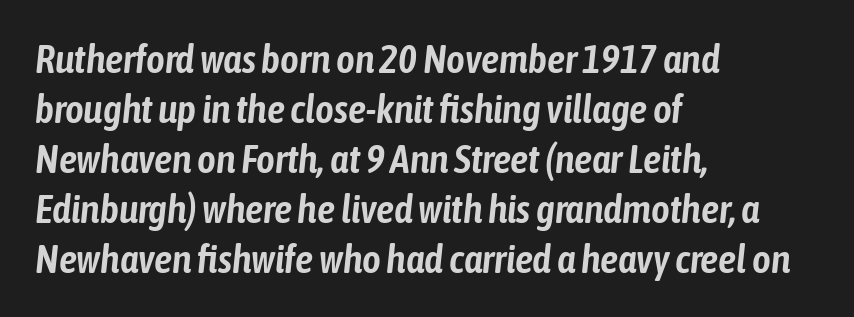
The image shows 40 px condensed type, italic (leaning right); set left-aligned, normal line spacing (1.25x), normal letter spacing, not underlined; low stroke contrast and a medium x-height.
